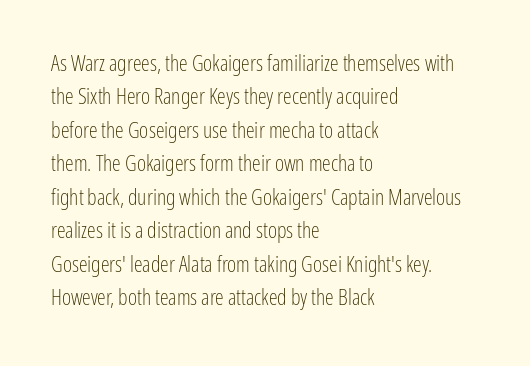
Summary of vertical rhythm: regular, with standard interline spacing. No extra ink here — the face is not bold. Quick note: not italic, upright. Horizontal alignment here is leftward, the default for most running prose.
